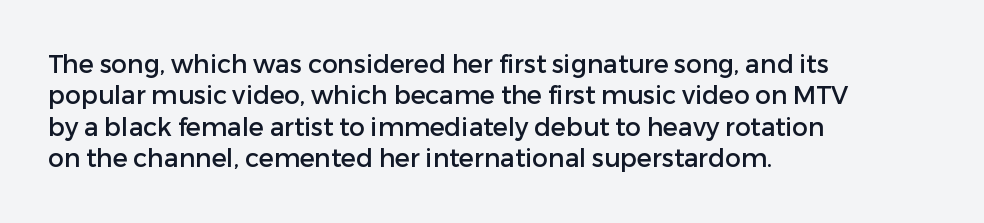
The image shows 25 px text type, upright; set left-aligned, normal line spacing (1.26x), normal letter spacing, not underlined.
